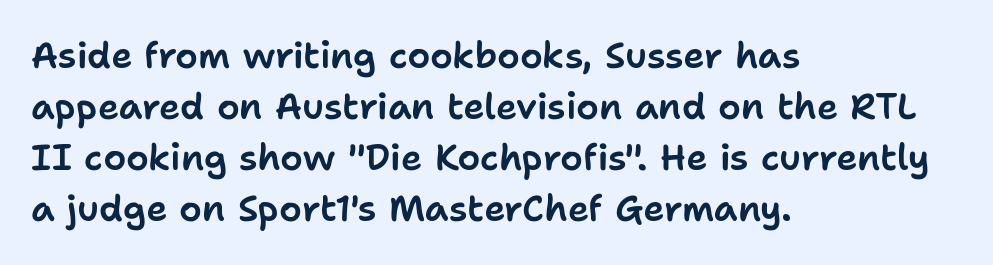
Q: Is the text italic (slanted)? A: No, it is upright.
Q: Is the typeface a serif or a sans-serif typeface? A: Sans-serif.
Q: Is the text underlined? A: No.
Q: How is the paragraph aligned? A: Left-aligned.
Q: Is the spacing between letters normal or unusually wide? A: Normal.
Q: Is the spacing between lines tight, normal or loose? A: Normal.
Q: Width (condensed, normal, or wide)? A: Normal.
Q: Stroke contrast? A: Low.
Q: x-height? A: Medium.
Q: Monospaced? A: No.
